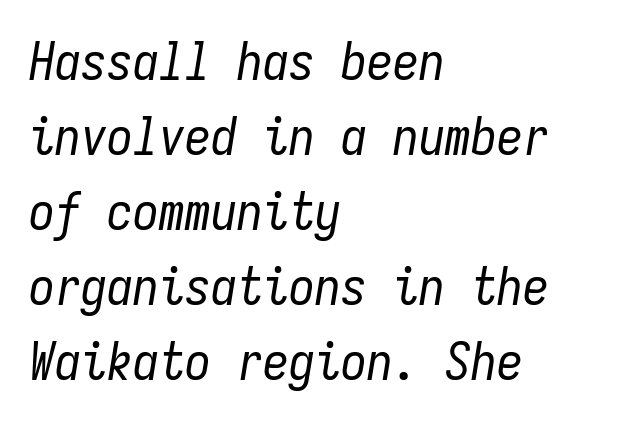
The cut favours lightness, reaching ordinary text weight at its darkest. What's the leading like? Ordinary, nothing unusual. Visually the block forms a straight wall on the left and a jagged coastline on the right. Do the characters align in a grid? Yes, the font is monospaced.
